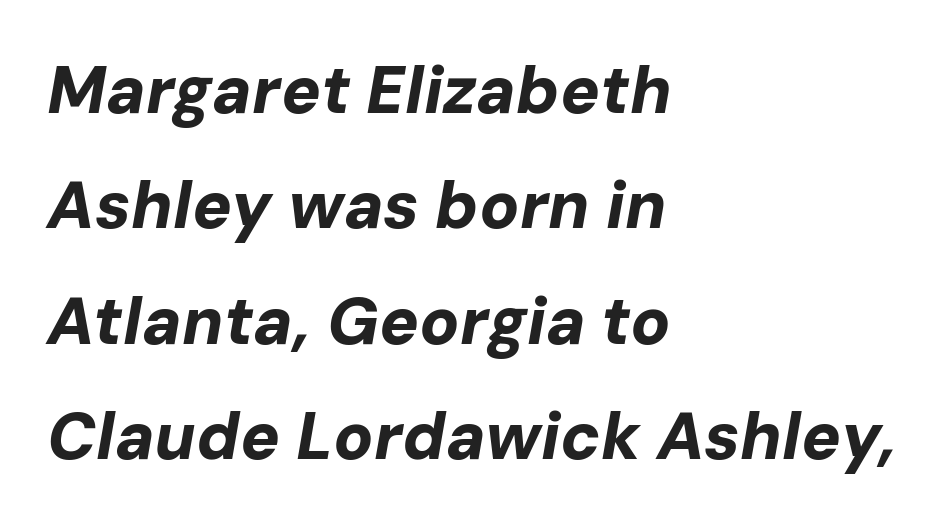
{"italic": "yes", "lean": "right", "slant_degrees": 10, "bold": "yes", "weight": "bold", "width": "normal", "stroke_contrast": "low", "x_height": "medium", "monospaced": "no", "underline": "no", "align": "left", "line_spacing_ratio": 1.75, "letter_spacing": "normal", "letter_spacing_em": 0.0, "glyph_px": 66}
